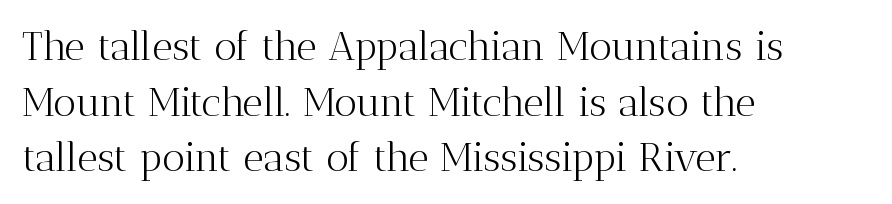
The image shows 40 px light serif type, upright; set left-aligned, normal line spacing (1.39x), normal letter spacing, not underlined; medium stroke contrast and a medium x-height.
